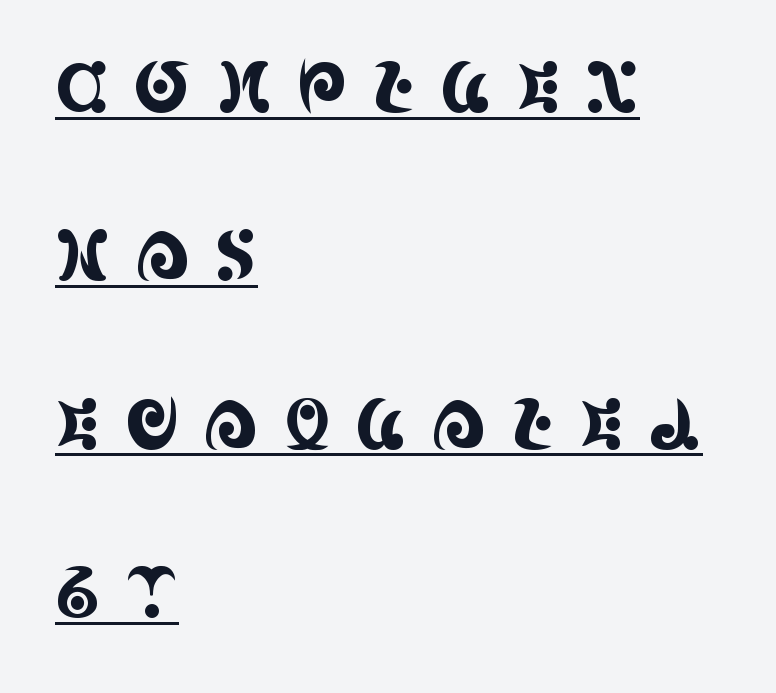
Q: Is the text italic (slanted)? A: No, it is upright.
Q: Is the typeface a serif or a sans-serif typeface? A: Serif.
Q: Is the text underlined? A: Yes.
Q: How is the paragraph aligned? A: Left-aligned.
Q: Is the spacing between letters normal or unusually wide? A: Unusually wide.
Q: Is the spacing between lines tight, normal or loose? A: Loose.
Q: Width (condensed, normal, or wide)? A: Condensed.
Q: x-height? A: Large.
Q: Monospaced? A: No.
